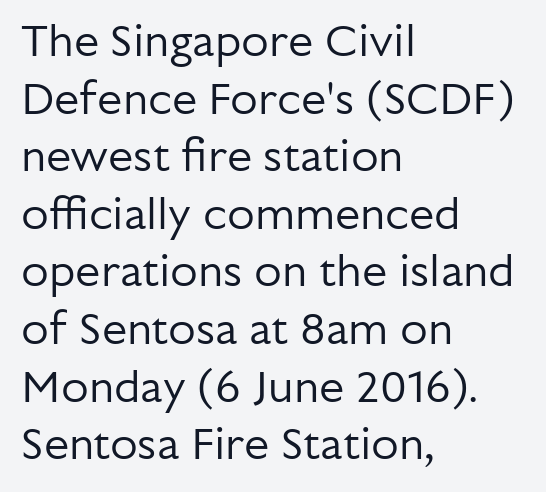
{"serif": "no", "italic": "no", "bold": "no", "weight": "regular", "width": "normal", "stroke_contrast": "low", "x_height": "medium", "monospaced": "no", "underline": "no", "align": "left", "line_spacing": "normal", "line_spacing_ratio": 1.28, "letter_spacing": "normal", "letter_spacing_em": 0.0, "glyph_px": 45}
